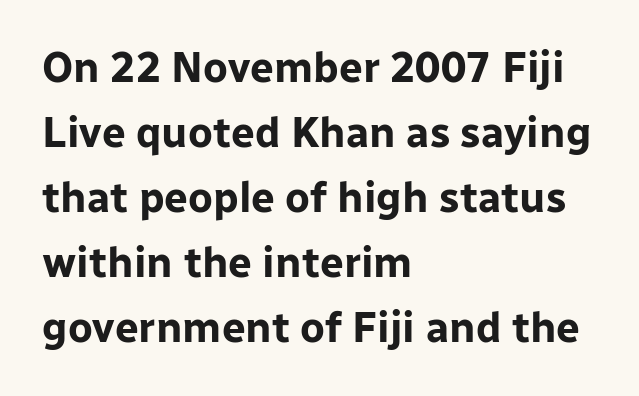
The image shows 42 px bold sans-serif type, upright; set left-aligned, normal line spacing (1.55x), normal letter spacing, not underlined; low stroke contrast and a medium x-height.
